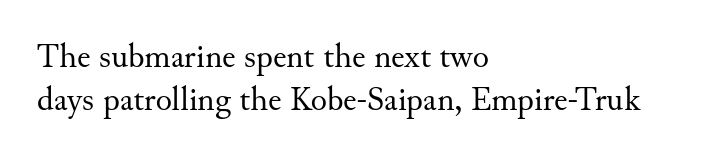
Beneath every word, the page is bare. Leading: standard. The font sits on the lighter half of the weight spectrum, regular included. Is there any slant? The stems are plumb. Here the designer chose a conventional face with non-uniform glyph widths.
